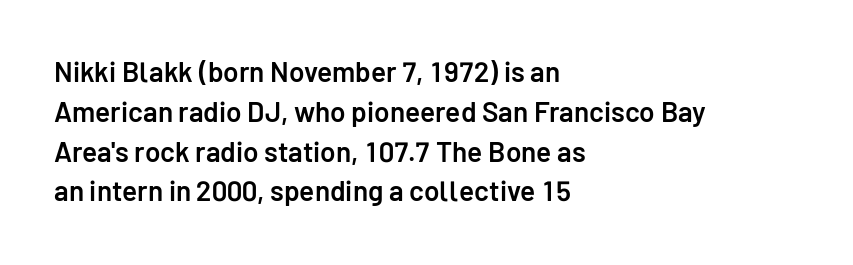
Here the designer chose a conventional face with non-uniform glyph widths. Letters rest on an invisible, unmarked baseline. How are the letters spaced? Ordinarily, with no added tracking. The compositor pushed each line to the left boundary. The passage shown is typeset with a sans-serif family.
